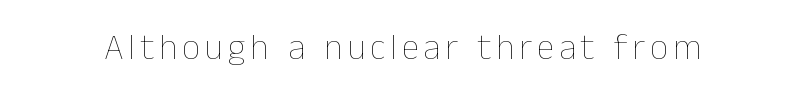
The strip under each line holds only bare page. Rendered with straight, roman letterforms. The rendering uses natural spacing where letterforms have individual widths. Stems and bowls with no extra thickness — not bold.
